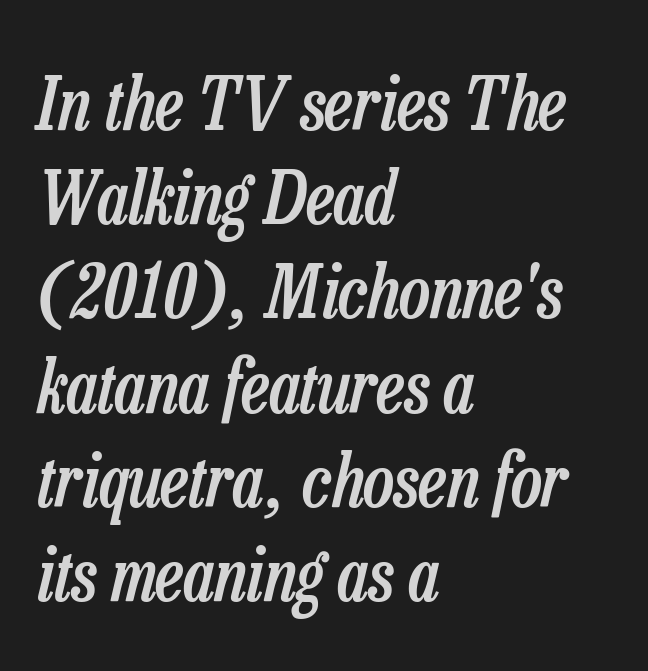
These lines keep a tight, regular rhythm from letter to letter. The glyphs are unaccompanied by any horizontal stroke below them. There's an unmistakable incline to the writing here. Spacing verdict: proportional, widths tailored to each character. Line beginnings align vertically; line endings do not.
